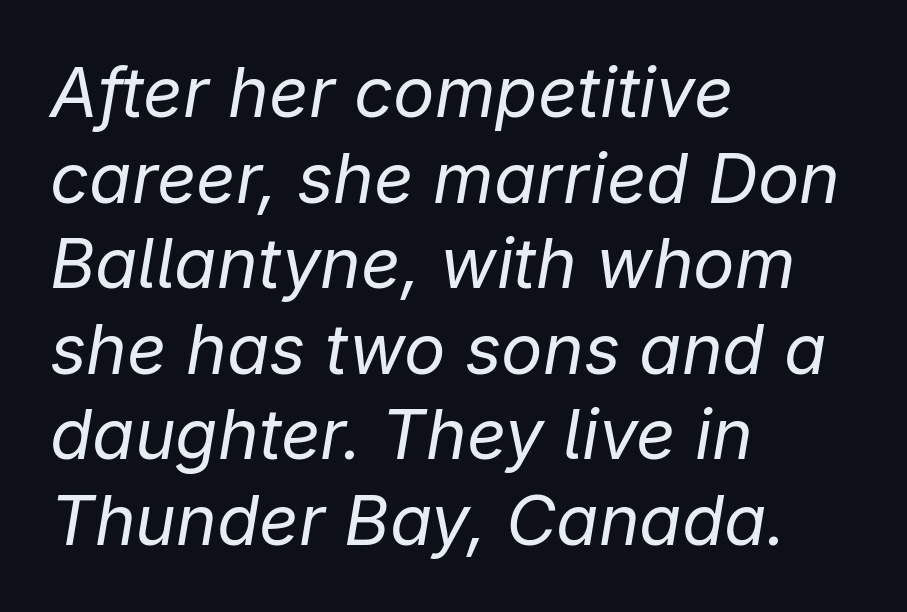
A clean baseline with only descenders dipping below it. Heft: none added — not bold. The compositor pushed each line to the left boundary. Spacing between characters is what you'd get straight out of the box. Here the designer chose a conventional face with non-uniform glyph widths.
